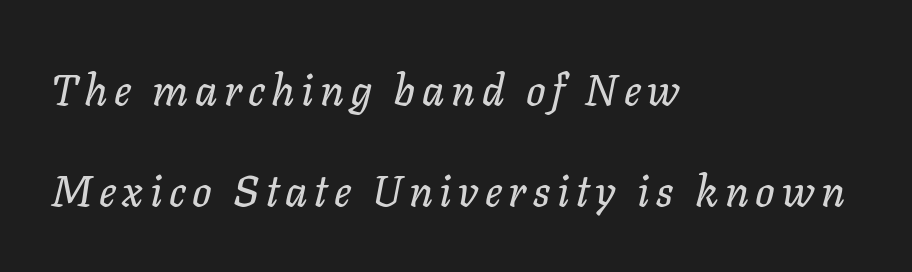
Q: Is the text italic (slanted)? A: Yes, it leans right by about 11 degrees.
Q: Is the text underlined? A: No.
Q: How is the paragraph aligned? A: Left-aligned.
Q: Is the spacing between lines tight, normal or loose? A: Loose.
Q: Width (condensed, normal, or wide)? A: Normal.
Q: Stroke contrast? A: Low.
Q: x-height? A: Medium.
Q: Monospaced? A: No.
